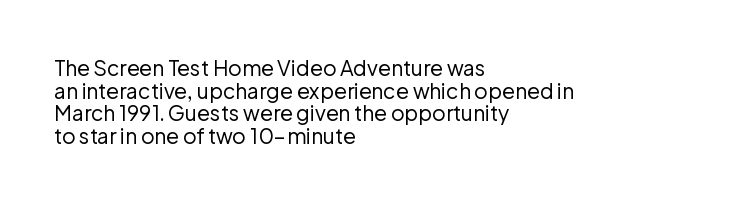
Q: Is the text bold? A: No.
Q: Is the text italic (slanted)? A: No, it is upright.
Q: Is the text underlined? A: No.
Q: How is the paragraph aligned? A: Left-aligned.
Q: Is the spacing between letters normal or unusually wide? A: Normal.
Q: Is the spacing between lines tight, normal or loose? A: Tight.
